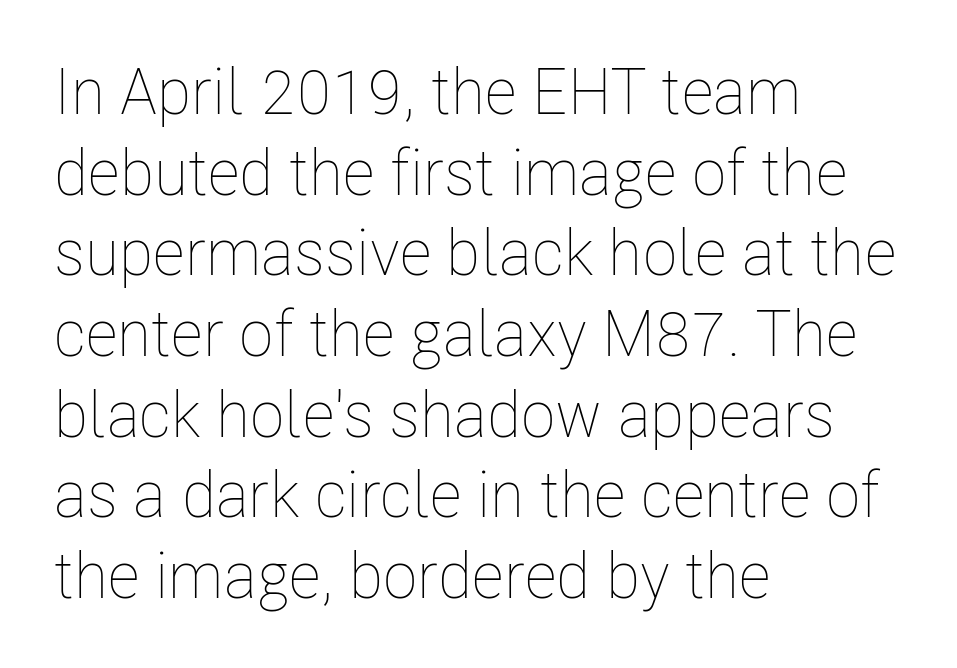
{"italic": "no", "bold": "no", "weight": "thin", "width": "condensed", "stroke_contrast": "low", "x_height": "medium", "monospaced": "no", "underline": "no", "align": "left", "line_spacing": "normal", "line_spacing_ratio": 1.26, "letter_spacing": "normal", "letter_spacing_em": 0.0, "glyph_px": 64}
